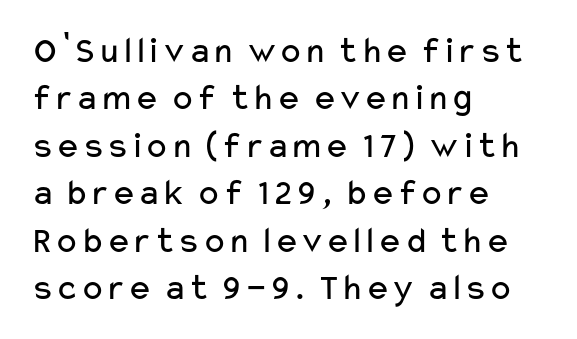
Q: Is the text bold? A: No.
Q: Is the text italic (slanted)? A: No, it is upright.
Q: Is the typeface a serif or a sans-serif typeface? A: Sans-serif.
Q: Is the text underlined? A: No.
Q: How is the paragraph aligned? A: Left-aligned.
Q: Is the spacing between letters normal or unusually wide? A: Normal.
Q: Is the spacing between lines tight, normal or loose? A: Normal.
Q: Width (condensed, normal, or wide)? A: Wide.
Q: Stroke contrast? A: Low.
Q: x-height? A: Medium.
Q: Monospaced? A: No.
